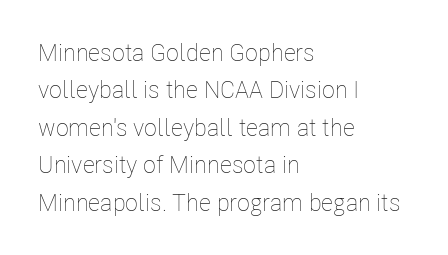
{"italic": "no", "bold": "no", "underline": "no", "align": "left", "line_spacing": "normal", "line_spacing_ratio": 1.56, "letter_spacing": "normal", "letter_spacing_em": 0.0, "glyph_px": 24}
